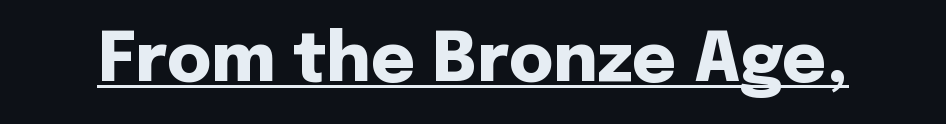
Q: Is the text bold? A: Yes.
Q: Is the text italic (slanted)? A: No, it is upright.
Q: Is the typeface a serif or a sans-serif typeface? A: Sans-serif.
Q: Is the text underlined? A: Yes.
Q: Is the spacing between letters normal or unusually wide? A: Normal.
Q: Width (condensed, normal, or wide)? A: Normal.
Q: Stroke contrast? A: Low.
Q: x-height? A: Medium.
Q: Monospaced? A: No.
